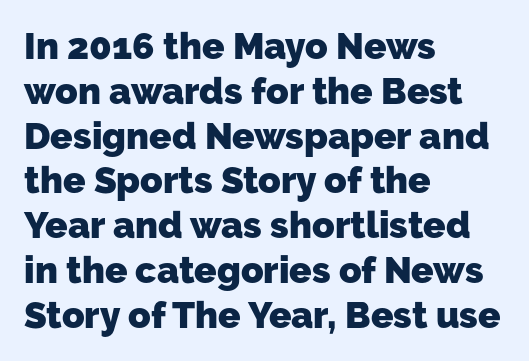
The image shows 37 px heavy sans-serif type; set left-aligned, line spacing 1.21x, normal letter spacing, not underlined; low stroke contrast and a medium x-height.
